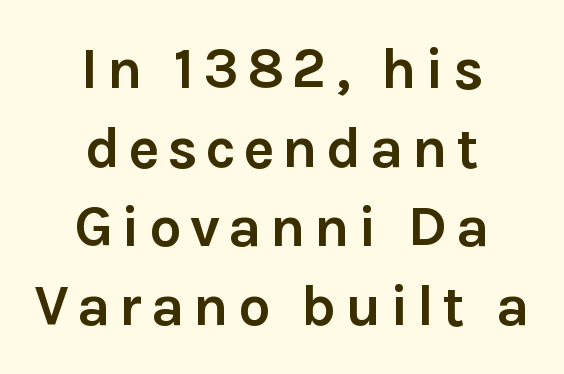
Spacing verdict: proportional, widths tailored to each character. Summary of weight: heavy, a full bold. Honestly, the row spacing looks completely unremarkable. Type style note: lacks serifs.
